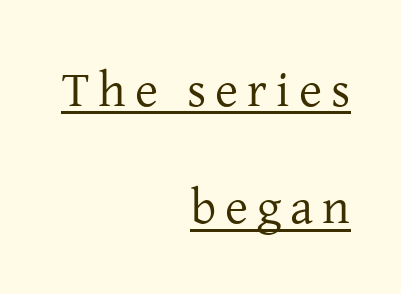
Q: Is the text bold? A: No.
Q: Is the text italic (slanted)? A: No, it is upright.
Q: Is the typeface a serif or a sans-serif typeface? A: Serif.
Q: Is the text underlined? A: Yes.
Q: How is the paragraph aligned? A: Right-aligned.
Q: Is the spacing between lines tight, normal or loose? A: Loose.
Q: Width (condensed, normal, or wide)? A: Normal.
Q: Stroke contrast? A: Low.
Q: x-height? A: Medium.
Q: Monospaced? A: No.
